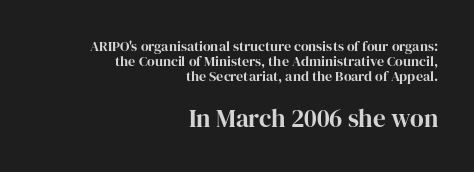
{"italic": "no", "bold": "yes", "underline": "no", "align": "right", "line_spacing": "tight", "line_spacing_ratio": 1.07, "letter_spacing": "normal", "letter_spacing_em": 0.0, "larger_block": "second", "size_ratio": 1.79, "glyph_px": 25}
